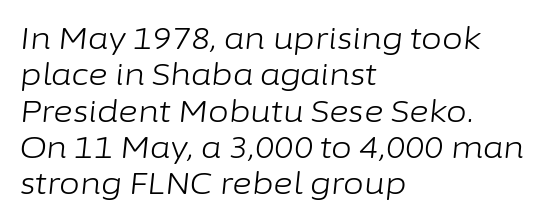
Q: Is the text bold? A: No.
Q: Is the text italic (slanted)? A: Yes, it leans right by about 6 degrees.
Q: Is the text underlined? A: No.
Q: How is the paragraph aligned? A: Left-aligned.
Q: Is the spacing between letters normal or unusually wide? A: Normal.
Q: Width (condensed, normal, or wide)? A: Normal.
Q: Stroke contrast? A: Low.
Q: x-height? A: Medium.
Q: Monospaced? A: No.
